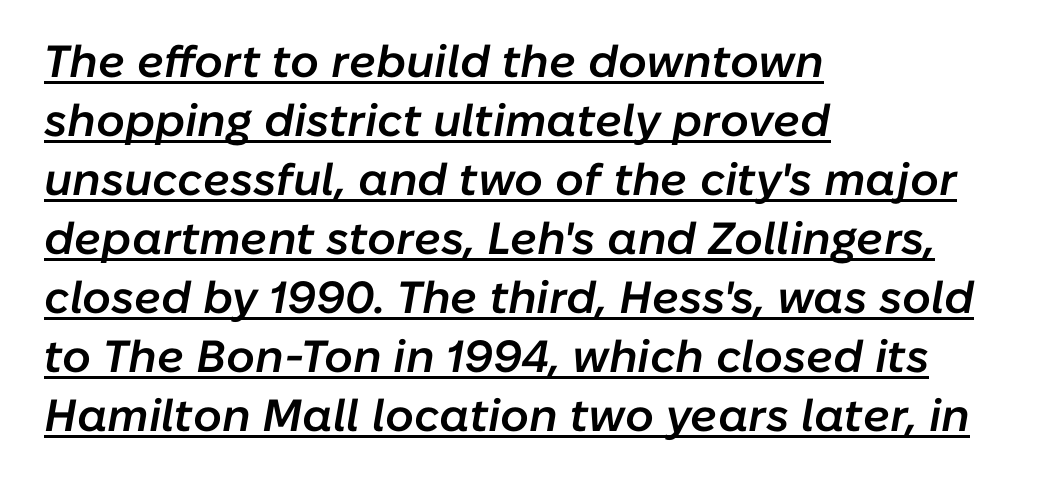
Think of a printed novel: that variable character pitch is what you see here. This rendering uses left alignment, leaving the right contour irregular. The passage shown has conventional tracking throughout. The letters are slanted; this is an italic face. These lines sit exactly where default settings would place them.
